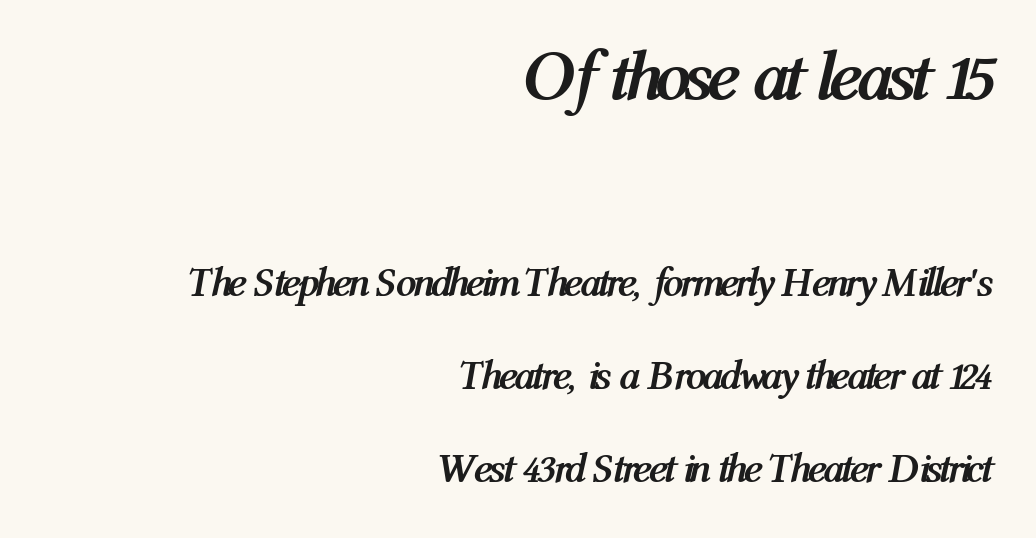
Each new line begins a long way beneath the previous one. Plain, unruled lines of type. As a designer I'd log this as weight 700, bold. The block sitting higher on the canvas is the one with enlarged characters.
